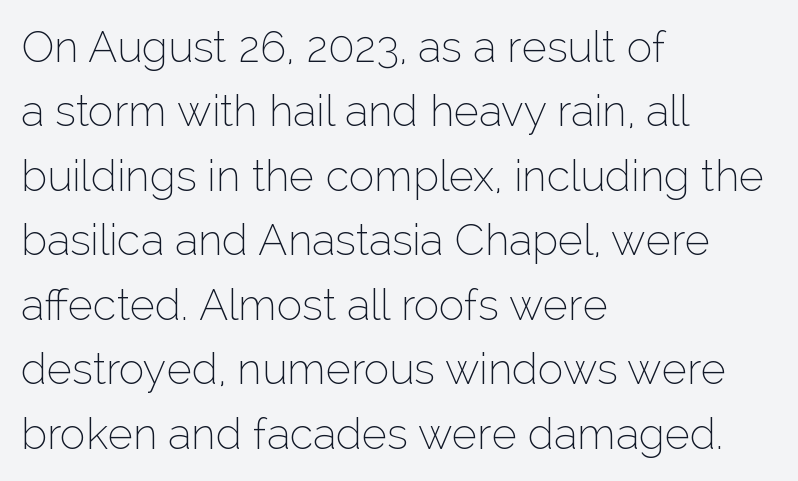
{"serif": "no", "italic": "no", "bold": "no", "weight": "thin", "width": "normal", "stroke_contrast": "low", "x_height": "medium", "monospaced": "no", "underline": "no", "align": "left", "line_spacing": "normal", "line_spacing_ratio": 1.5, "letter_spacing": "normal", "letter_spacing_em": 0.0, "glyph_px": 43}
